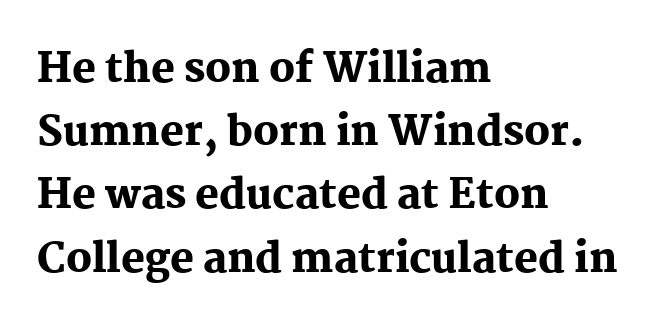
{"serif": "yes", "italic": "no", "bold": "yes", "weight": "heavy", "width": "normal", "stroke_contrast": "medium", "x_height": "medium", "monospaced": "no", "underline": "no", "align": "left", "line_spacing": "normal", "line_spacing_ratio": 1.58, "letter_spacing": "normal", "letter_spacing_em": 0.0, "glyph_px": 40}
